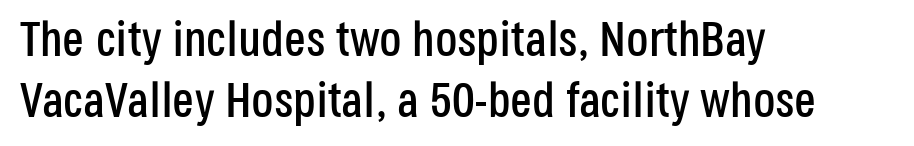
{"serif": "no", "italic": "no", "width": "condensed", "stroke_contrast": "low", "x_height": "large", "monospaced": "no", "underline": "no", "align": "left", "line_spacing_ratio": 1.24, "letter_spacing": "normal", "letter_spacing_em": 0.0, "glyph_px": 49}
